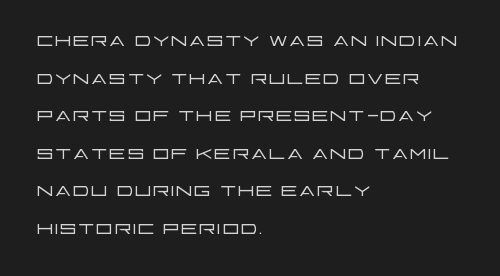
{"italic": "no", "bold": "no", "underline": "no", "align": "left", "line_spacing": "normal", "line_spacing_ratio": 1.39, "letter_spacing": "normal", "letter_spacing_em": 0.0, "glyph_px": 27}
